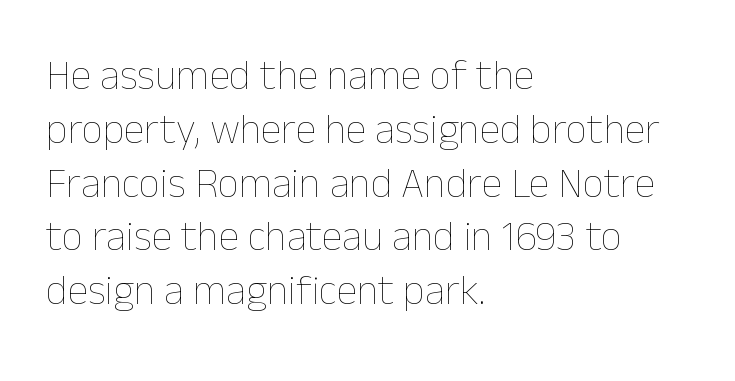
The horizontal fit of the characters is conventional and even. Where is the straight margin? On the left. What's the leading like? Ordinary, nothing unusual. The axis of the letterforms is exactly vertical.
